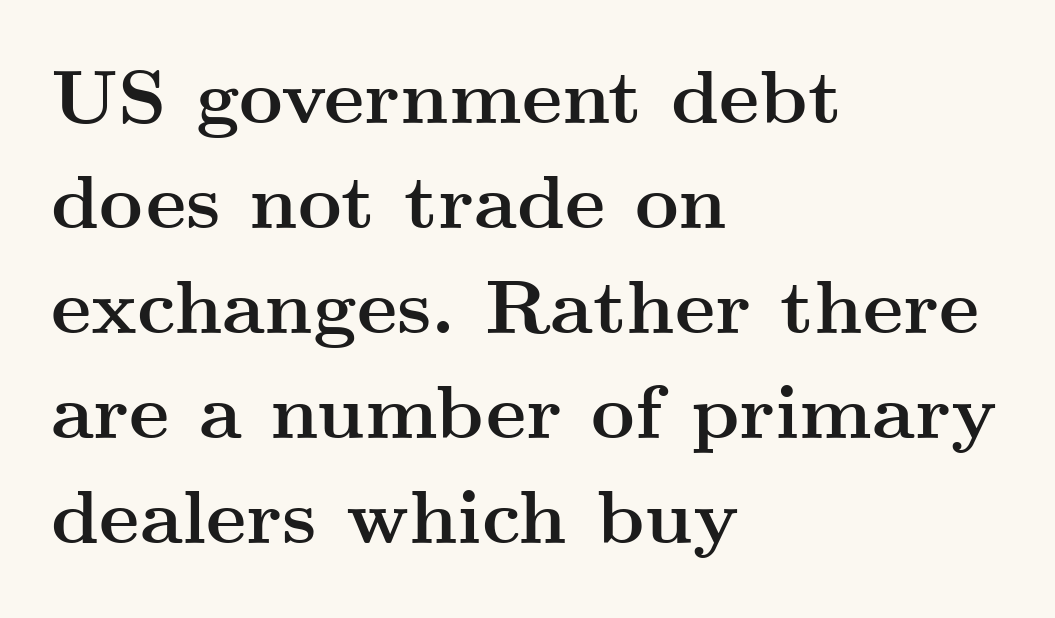
The image shows 76 px semibold, wide serif type, upright; set left-aligned, normal line spacing (1.38x), normal letter spacing, not underlined; medium stroke contrast and a small x-height.
